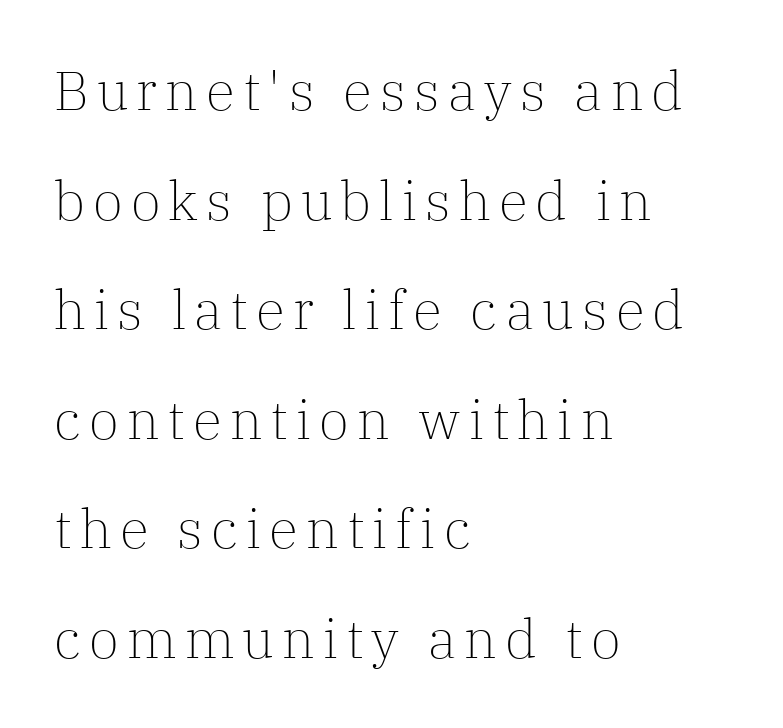
Q: Is the text bold? A: No.
Q: Is the text italic (slanted)? A: No, it is upright.
Q: Is the typeface a serif or a sans-serif typeface? A: Serif.
Q: Is the text underlined? A: No.
Q: How is the paragraph aligned? A: Left-aligned.
Q: Is the spacing between lines tight, normal or loose? A: Loose.
Q: Width (condensed, normal, or wide)? A: Normal.
Q: Stroke contrast? A: Low.
Q: x-height? A: Medium.
Q: Monospaced? A: No.
